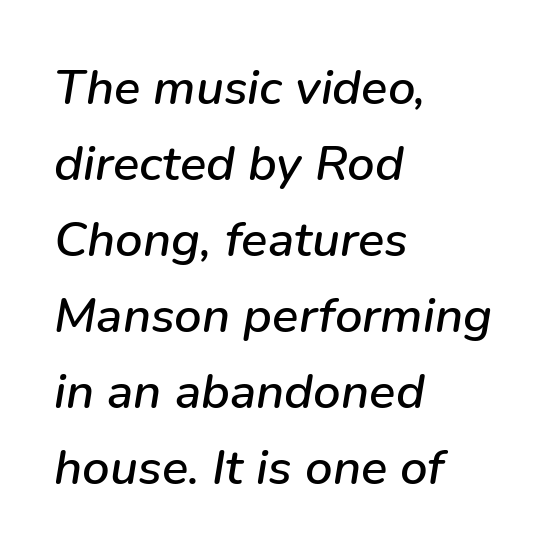
{"italic": "yes", "lean": "right", "slant_degrees": 9, "width": "normal", "stroke_contrast": "low", "x_height": "medium", "monospaced": "no", "underline": "no", "align": "left", "line_spacing": "normal", "line_spacing_ratio": 1.55, "letter_spacing": "normal", "letter_spacing_em": 0.0, "glyph_px": 49}
